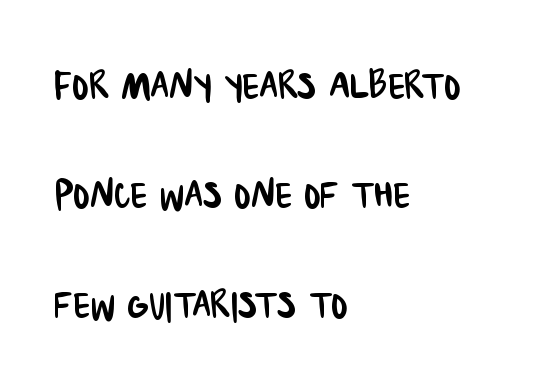
The foot of each line stays bare and open. The letters carry no serifs — their stems end cleanly without finishing strokes. This block would shrink considerably if given ordinary leading; it's expanded now. Is this a fixed-width face? No — the glyphs have proportional, varying widths. The type is set solid horizontally, with unmodified tracking. The lines in this sample share a left origin and differ only in where they stop.
